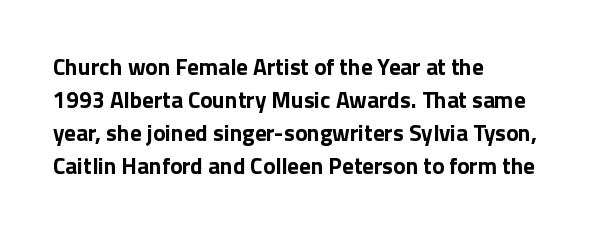
This sample keeps an unexceptional amount of space between lines. Strokes here are thick enough to call this a true bold. A student would call this left alignment; a typographer would say flush left, rag right. You can tell it's not italic because the verticals are truly vertical.
